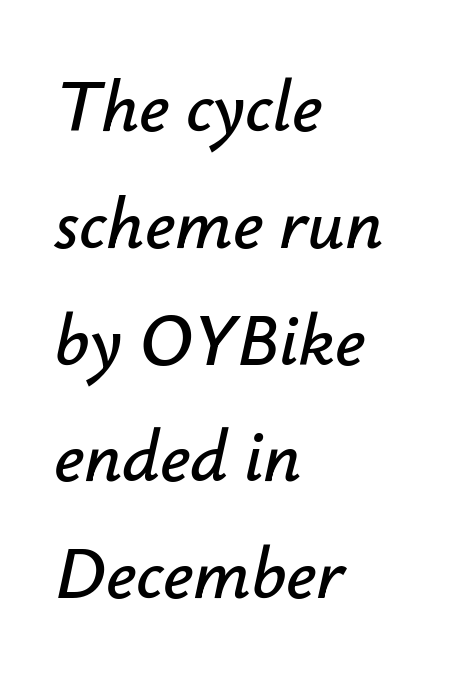
Q: Is the text italic (slanted)? A: Yes, it leans right by about 12 degrees.
Q: Is the text underlined? A: No.
Q: How is the paragraph aligned? A: Left-aligned.
Q: Is the spacing between letters normal or unusually wide? A: Normal.
Q: Is the spacing between lines tight, normal or loose? A: Normal.
Q: Width (condensed, normal, or wide)? A: Normal.
Q: Stroke contrast? A: Low.
Q: x-height? A: Small.
Q: Monospaced? A: No.
